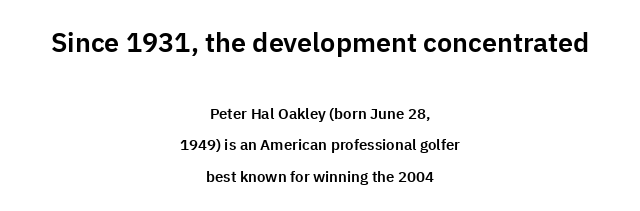
Q: Is the text italic (slanted)? A: No, it is upright.
Q: Is the text underlined? A: No.
Q: How is the paragraph aligned? A: Centered.
Q: Is the spacing between letters normal or unusually wide? A: Normal.
Q: Is the spacing between lines tight, normal or loose? A: Loose.
Q: Which block of text is set in a larger size, the first (top) or the second (bottom)? A: The first (top) one.
